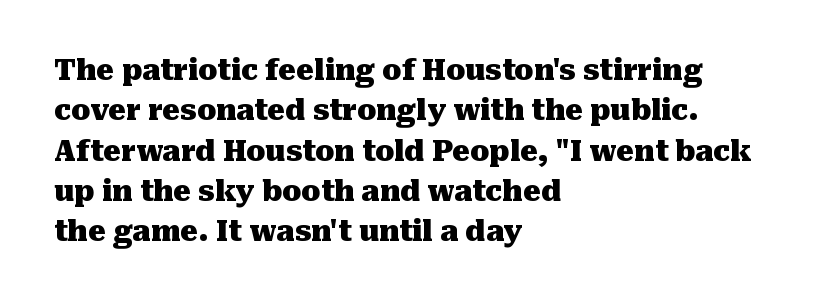
{"serif": "yes", "italic": "no", "bold": "yes", "weight": "heavy", "width": "normal", "stroke_contrast": "medium", "x_height": "medium", "monospaced": "no", "underline": "no", "align": "left", "line_spacing": "normal", "line_spacing_ratio": 1.44, "letter_spacing": "normal", "letter_spacing_em": 0.0, "glyph_px": 28}
